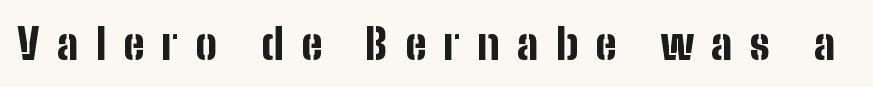
Students, this is bold: see how much ink each stroke carries. Rendered with straight, roman letterforms. The tracking reads as deliberately expanded to a designer's eye. The typeface chosen for these lines omits serifs. Here the designer chose a conventional face with non-uniform glyph widths. Underlining? Definitely not there.
